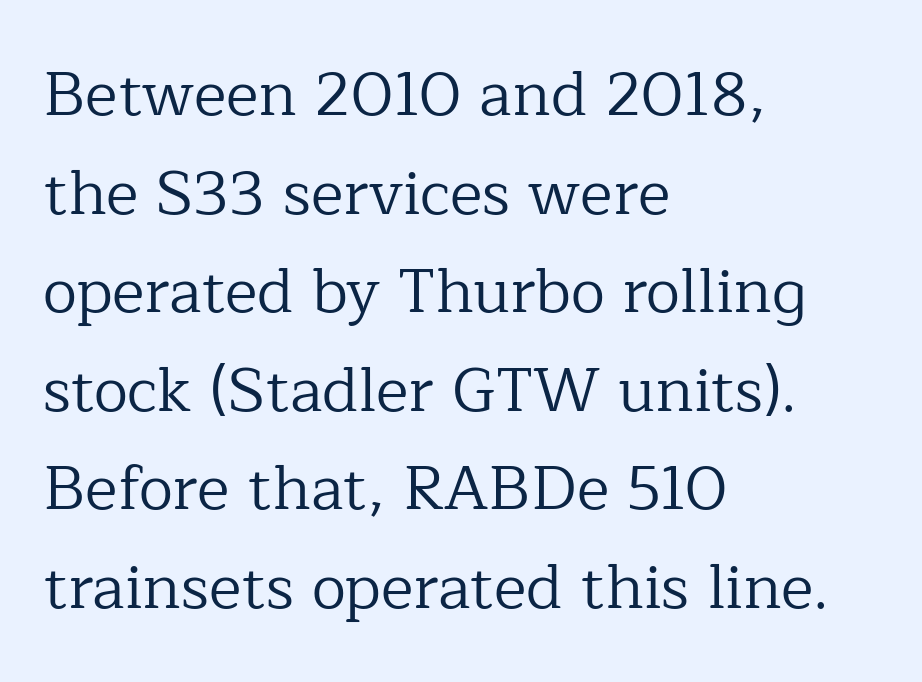
{"serif": "yes", "italic": "no", "bold": "no", "weight": "regular", "width": "normal", "stroke_contrast": "low", "x_height": "medium", "monospaced": "no", "underline": "no", "align": "left", "line_spacing": "normal", "line_spacing_ratio": 1.59, "letter_spacing": "normal", "letter_spacing_em": 0.0, "glyph_px": 62}
